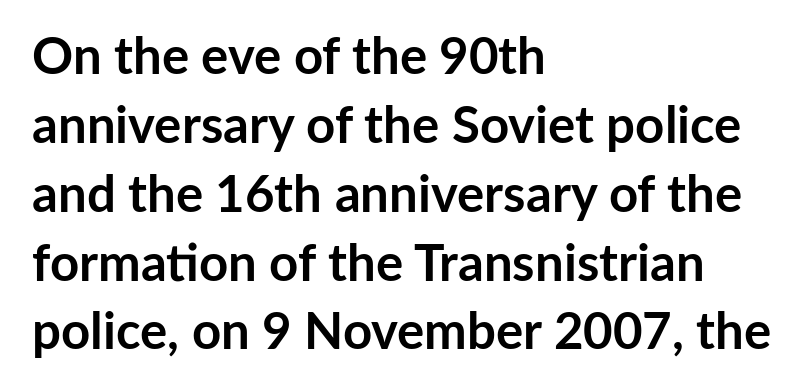
The image shows 51 px semibold sans-serif type, upright; set left-aligned, normal line spacing (1.35x), normal letter spacing, not underlined; low stroke contrast and a medium x-height.
